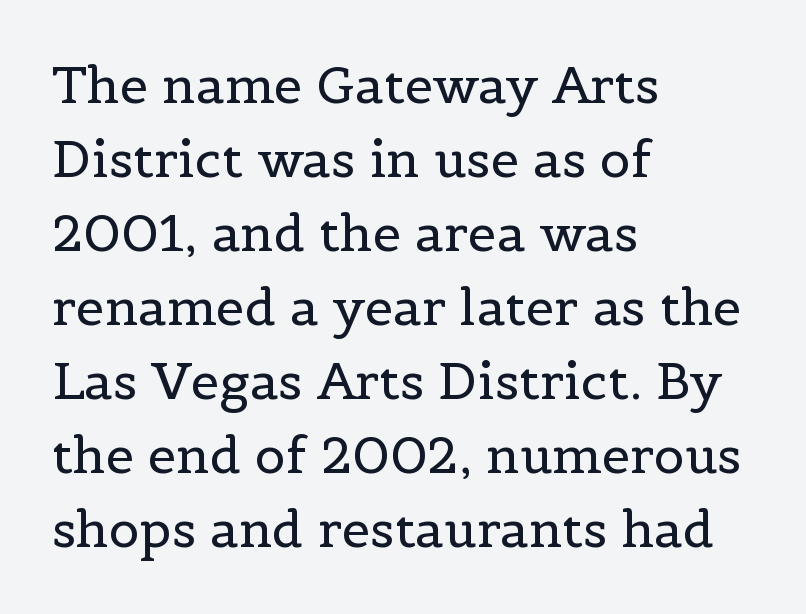
The image shows 51 px regular-weight serif type, upright; set left-aligned, normal line spacing (1.45x), normal letter spacing, not underlined; a medium x-height.
